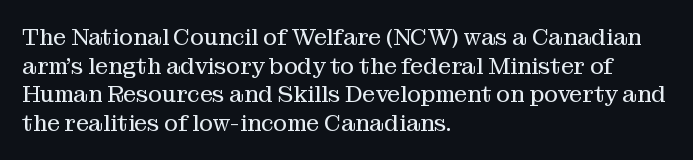
Beneath every word, the page is bare. On a weight scale, this lands at 450 or below. Look at the tracking — it's just the regular setting, nothing added. The typesetter chose a ragged-right arrangement here. Upright lettering throughout.
